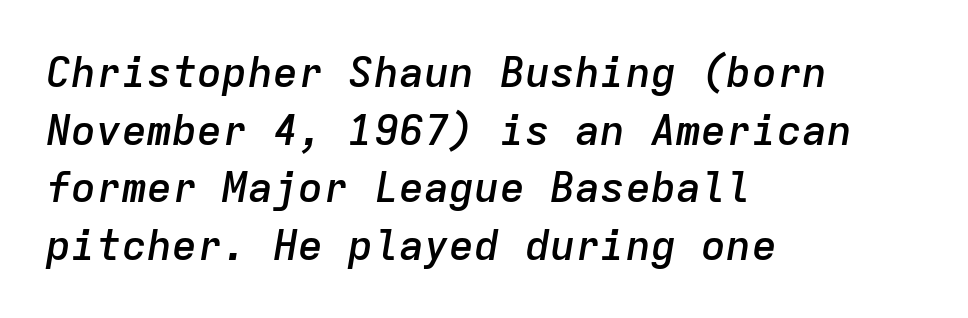
Monospaced: the letters line up in strict vertical columns. The text block is weighted toward the left margin, trailing off unevenly rightward. A normal amount of white space separates one row of letters from the next. There is no visible air inserted between adjacent glyphs. A clean baseline with only descenders dipping below it. The rendering applies a slant to the glyphs.
